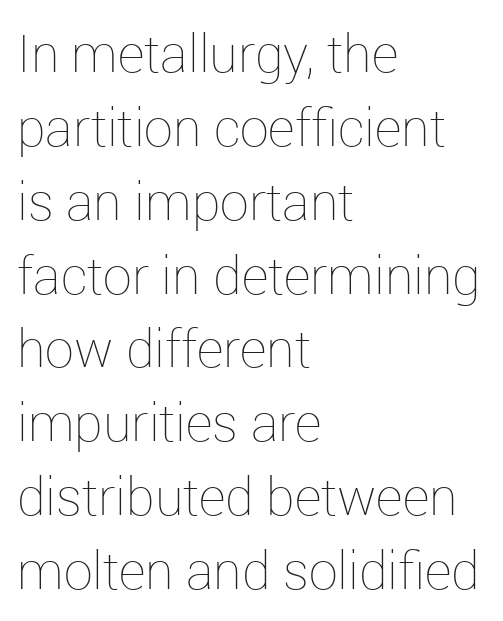
{"italic": "no", "bold": "no", "weight": "thin", "width": "normal", "stroke_contrast": "low", "x_height": "medium", "monospaced": "no", "underline": "no", "align": "left", "line_spacing": "normal", "line_spacing_ratio": 1.42, "letter_spacing": "normal", "letter_spacing_em": 0.0, "glyph_px": 52}
